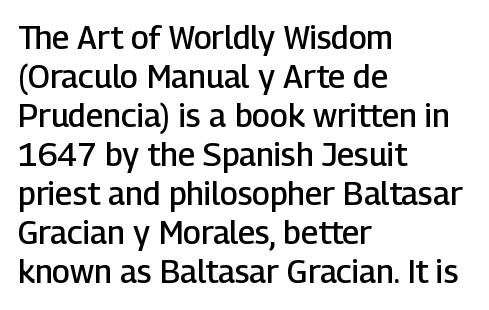
{"serif": "no", "italic": "no", "bold": "semi", "weight": "semibold", "width": "normal", "stroke_contrast": "low", "x_height": "medium", "monospaced": "no", "underline": "no", "align": "left", "line_spacing_ratio": 1.22, "letter_spacing": "normal", "letter_spacing_em": 0.0, "glyph_px": 32}
